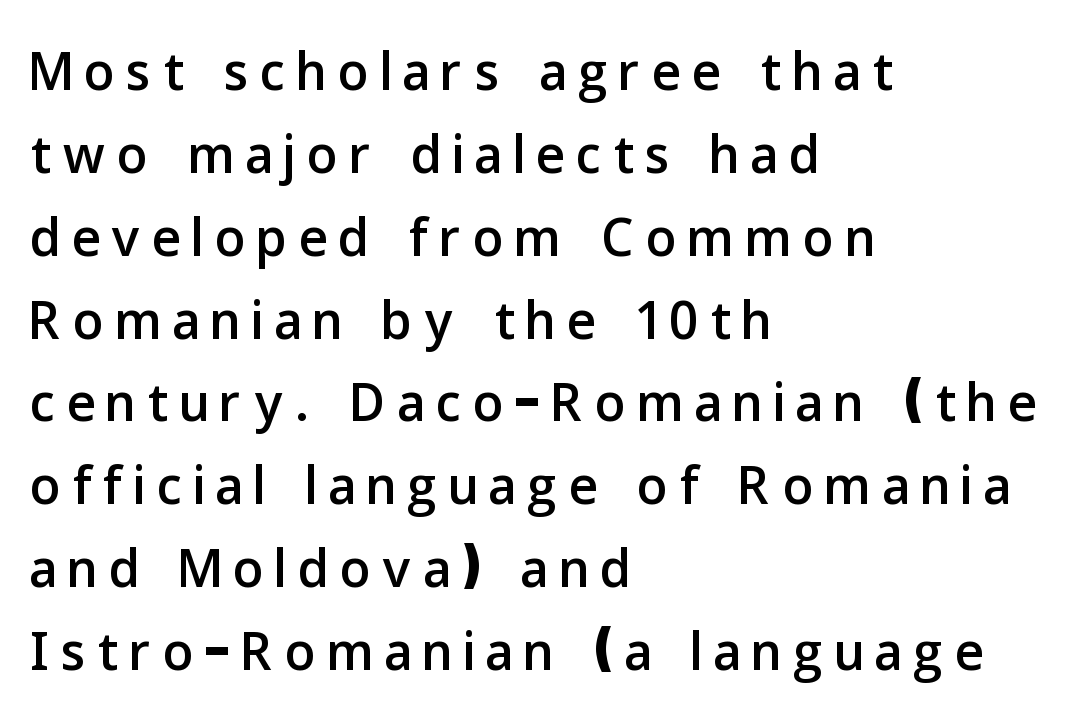
Is there any slant? The stems are plumb. Line spacing here is tight. The rendering shows plain stroke endings on the letterforms — a sans-serif design. A typesetter would call this proportional, since set widths differ per character. Lines of text with bare space underneath.
